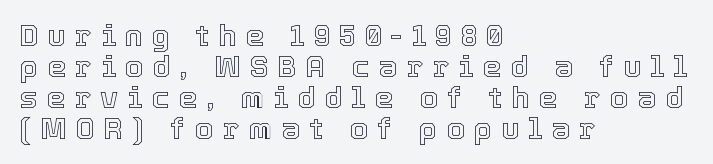
{"italic": "no", "width": "normal", "x_height": "medium", "monospaced": "no", "underline": "no", "align": "left", "line_spacing": "tight", "line_spacing_ratio": 1.03, "letter_spacing": "wide", "letter_spacing_em": 0.3, "glyph_px": 30}
